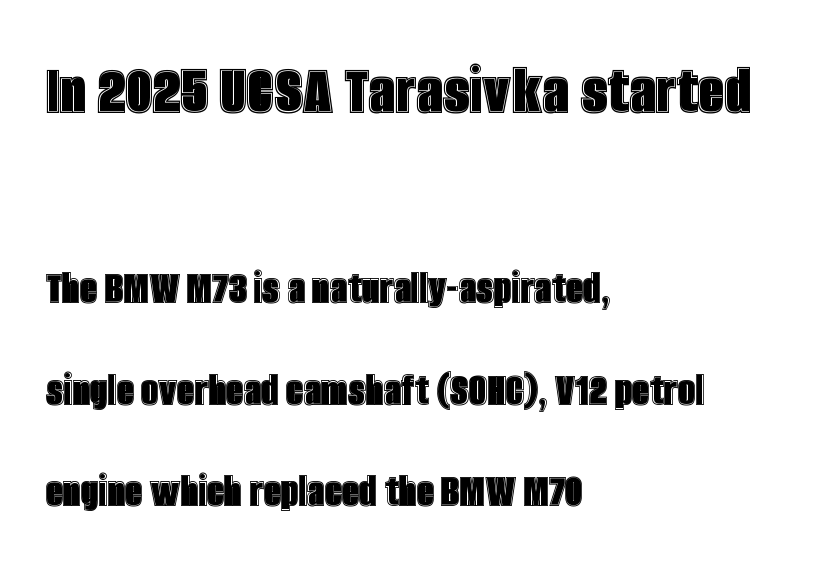
A clean baseline with only descenders dipping below it. It's the straight-up-and-down kind of type. Is the letter spacing exaggerated? No — it looks like the ordinary default. These two chunks differ in scale, with the top chunk taking the larger measure.
